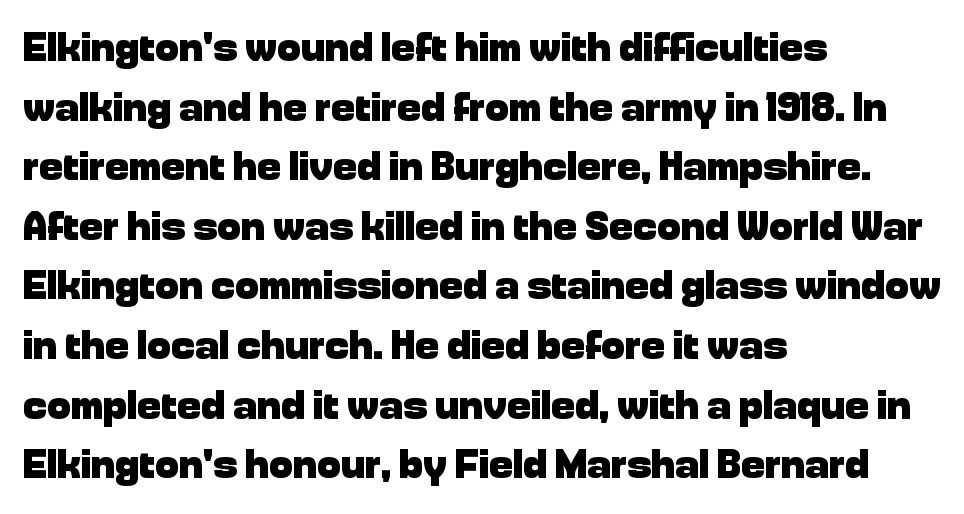
Q: Is the text bold? A: Yes.
Q: Is the text italic (slanted)? A: No, it is upright.
Q: Is the typeface a serif or a sans-serif typeface? A: Sans-serif.
Q: Is the text underlined? A: No.
Q: How is the paragraph aligned? A: Left-aligned.
Q: Is the spacing between letters normal or unusually wide? A: Normal.
Q: Is the spacing between lines tight, normal or loose? A: Normal.
Q: Width (condensed, normal, or wide)? A: Normal.
Q: Stroke contrast? A: Low.
Q: x-height? A: Medium.
Q: Monospaced? A: No.
